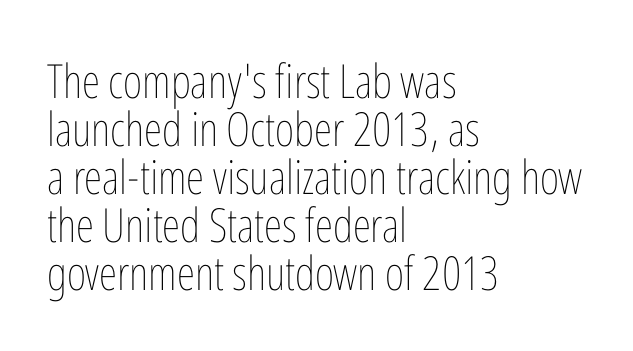
Q: Is the text bold? A: No.
Q: Is the text italic (slanted)? A: No, it is upright.
Q: Is the text underlined? A: No.
Q: How is the paragraph aligned? A: Left-aligned.
Q: Is the spacing between letters normal or unusually wide? A: Normal.
Q: Is the spacing between lines tight, normal or loose? A: Tight.
Q: Width (condensed, normal, or wide)? A: Condensed.
Q: Stroke contrast? A: Low.
Q: x-height? A: Medium.
Q: Monospaced? A: No.
